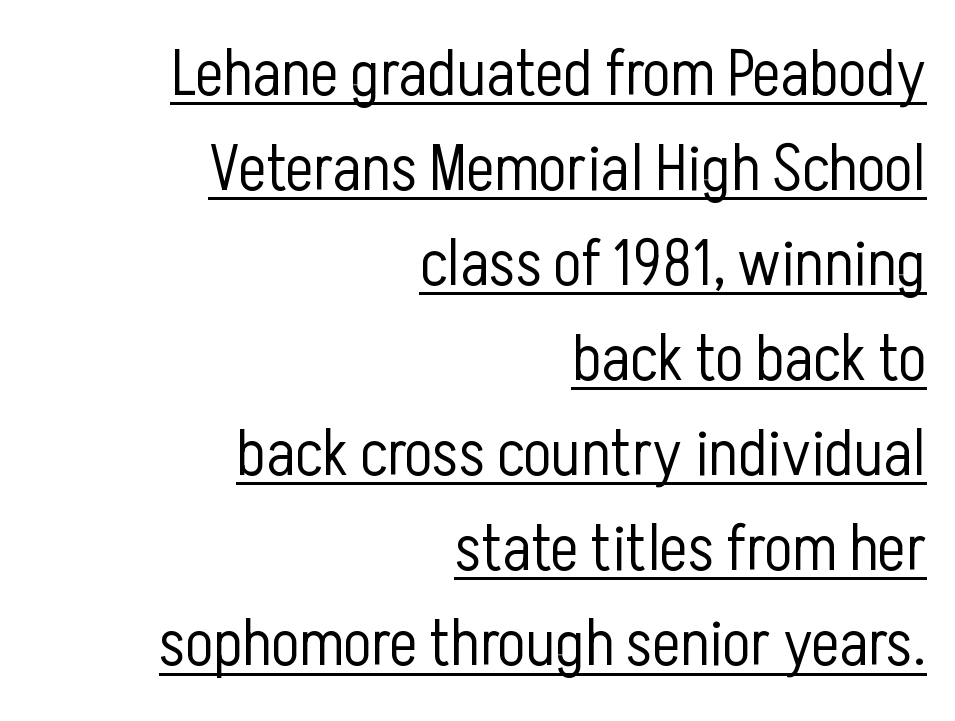
The image shows 66 px light, condensed sans-serif type, upright; set right-aligned, normal line spacing (1.44x), normal letter spacing, underlined; low stroke contrast and a medium x-height.
